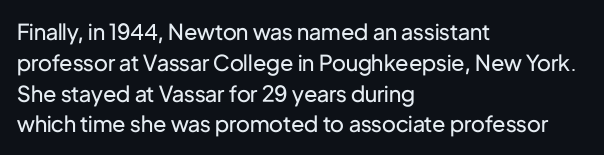
Q: Is the text bold? A: No.
Q: Is the text italic (slanted)? A: No, it is upright.
Q: Is the text underlined? A: No.
Q: How is the paragraph aligned? A: Left-aligned.
Q: Is the spacing between letters normal or unusually wide? A: Normal.
Q: Is the spacing between lines tight, normal or loose? A: Normal.
